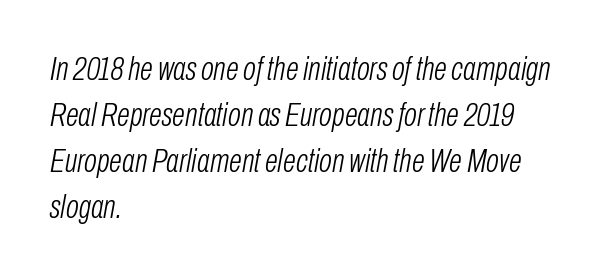
The passage shown stacks its lines at a standard gap. Letter spacing: default. Each letter keeps its own natural width here, so spacing adapts to shape. In CSS terms this would be text-align: left.
